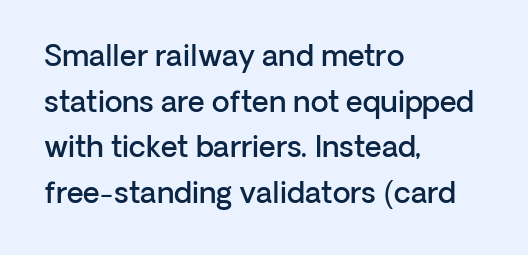
No word sits above an underline. Looks like regular typesetting: each glyph gets only the width it needs. Bold? Not quite — semibold, heavier than regular but stopping short. Style check: upright. The rag falls on the right side of this text block.
